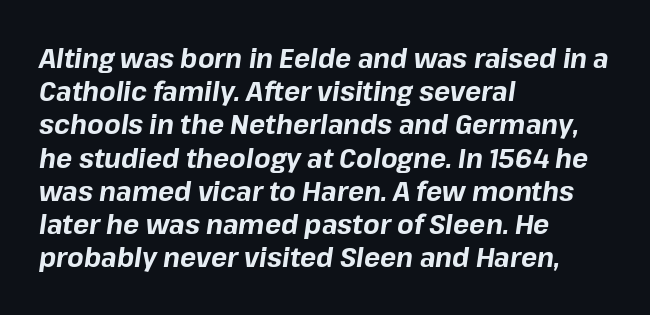
A classic flush-left, rag-right setting is used for this passage. The glyphs look as if they've been sheared to an angle. The passage shown is not underscored anywhere. These words are printed bold, with thick strokes throughout. Is the letter spacing exaggerated? No — it looks like the ordinary default.
